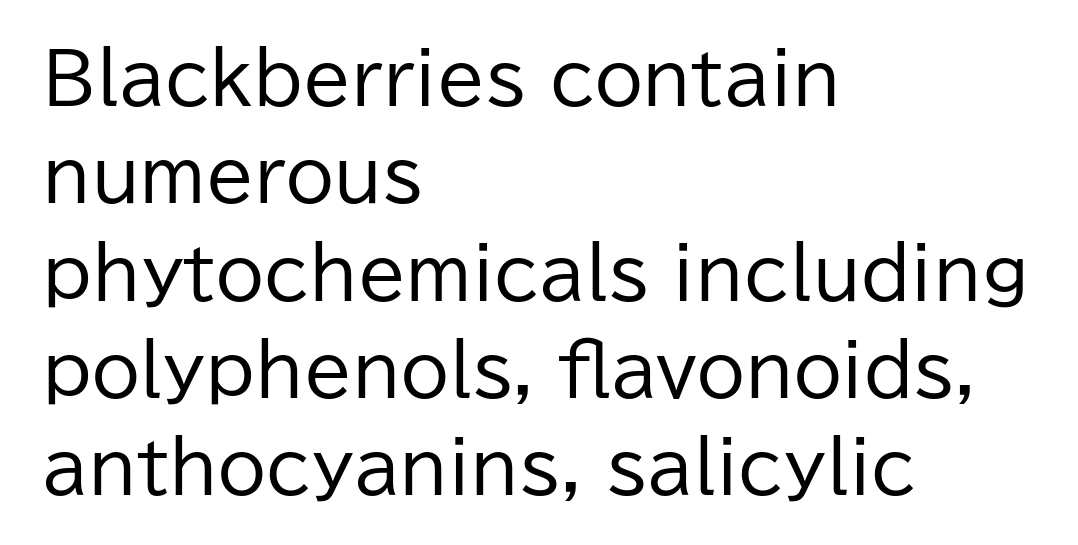
The image shows 70 px regular-weight sans-serif type, upright; set left-aligned, normal line spacing (1.39x), normal letter spacing, not underlined; low stroke contrast and a medium x-height.
